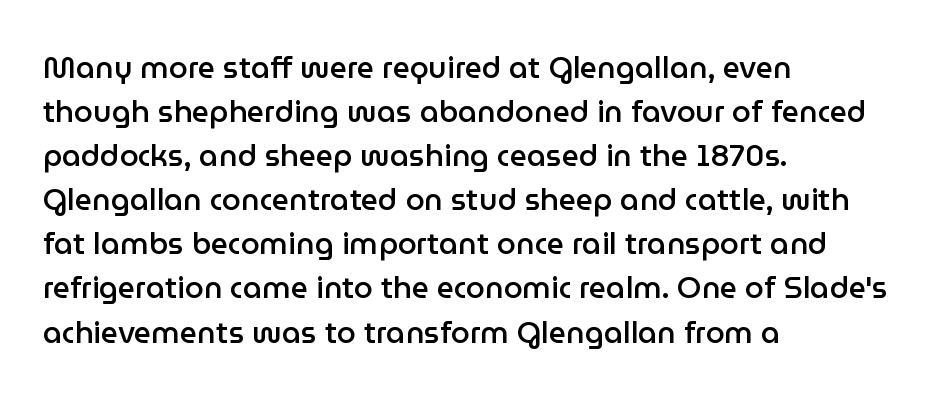
{"serif": "no", "italic": "no", "bold": "semi", "weight": "semibold", "width": "normal", "stroke_contrast": "low", "x_height": "medium", "monospaced": "no", "underline": "no", "align": "left", "line_spacing": "normal", "line_spacing_ratio": 1.47, "letter_spacing": "normal", "letter_spacing_em": 0.0, "glyph_px": 30}
